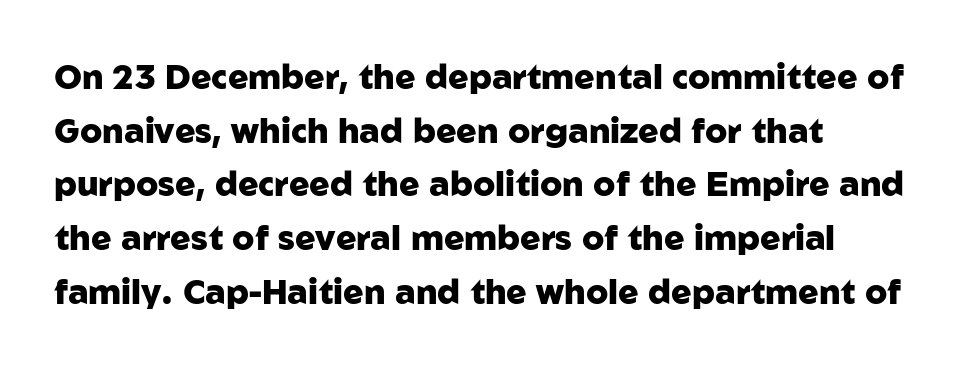
The image shows 34 px heavy sans-serif type, upright; set left-aligned, normal line spacing (1.58x), normal letter spacing, not underlined; low stroke contrast and a medium x-height.
